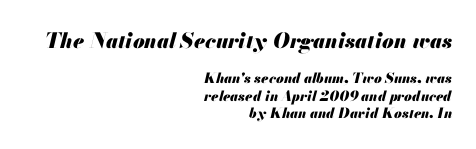
Q: Is the text bold? A: Yes.
Q: Is the text italic (slanted)? A: Yes, it leans right by about 13 degrees.
Q: Is the text underlined? A: No.
Q: How is the paragraph aligned? A: Right-aligned.
Q: Is the spacing between letters normal or unusually wide? A: Normal.
Q: Is the spacing between lines tight, normal or loose? A: Normal.
Q: Which block of text is set in a larger size, the first (top) or the second (bottom)? A: The first (top) one.
